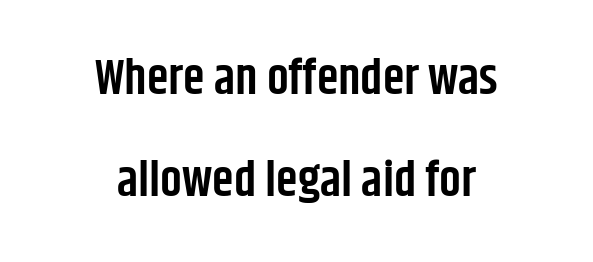
Q: Is the text bold? A: Semi-bold.
Q: Is the text italic (slanted)? A: No, it is upright.
Q: Is the typeface a serif or a sans-serif typeface? A: Sans-serif.
Q: Is the text underlined? A: No.
Q: How is the paragraph aligned? A: Centered.
Q: Is the spacing between letters normal or unusually wide? A: Normal.
Q: Is the spacing between lines tight, normal or loose? A: Loose.
Q: Width (condensed, normal, or wide)? A: Condensed.
Q: Stroke contrast? A: Low.
Q: x-height? A: Large.
Q: Monospaced? A: No.
